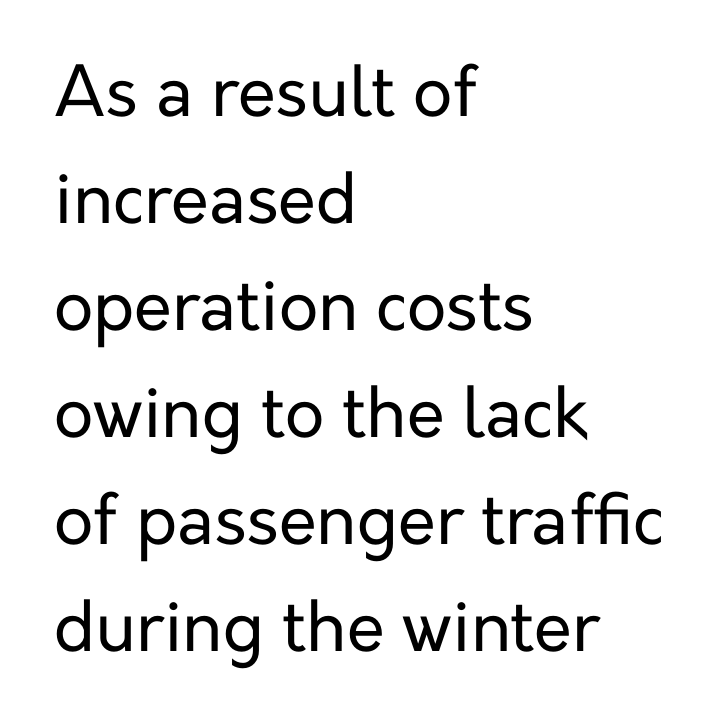
Q: Is the text bold? A: No.
Q: Is the text italic (slanted)? A: No, it is upright.
Q: Is the typeface a serif or a sans-serif typeface? A: Sans-serif.
Q: Is the text underlined? A: No.
Q: How is the paragraph aligned? A: Left-aligned.
Q: Is the spacing between letters normal or unusually wide? A: Normal.
Q: Is the spacing between lines tight, normal or loose? A: Normal.
Q: Width (condensed, normal, or wide)? A: Normal.
Q: Stroke contrast? A: Low.
Q: x-height? A: Medium.
Q: Monospaced? A: No.
